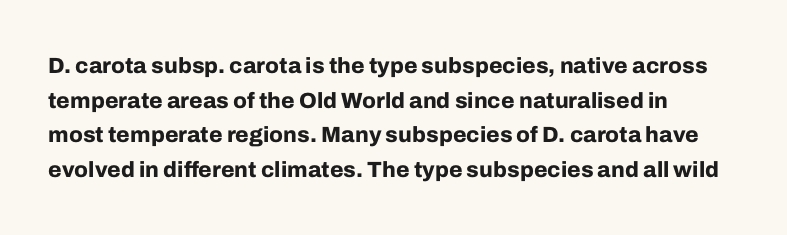
{"italic": "no", "bold": "yes", "underline": "no", "align": "left", "line_spacing": "normal", "line_spacing_ratio": 1.57, "letter_spacing": "normal", "letter_spacing_em": 0.0, "glyph_px": 22}
